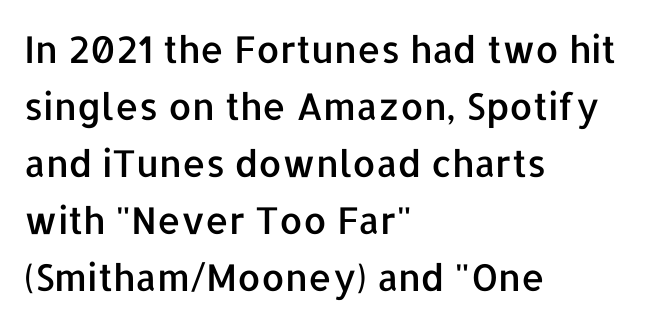
{"serif": "no", "italic": "no", "width": "normal", "stroke_contrast": "low", "x_height": "medium", "monospaced": "no", "underline": "no", "align": "left", "line_spacing": "normal", "line_spacing_ratio": 1.54, "letter_spacing": "normal", "letter_spacing_em": 0.0, "glyph_px": 37}
